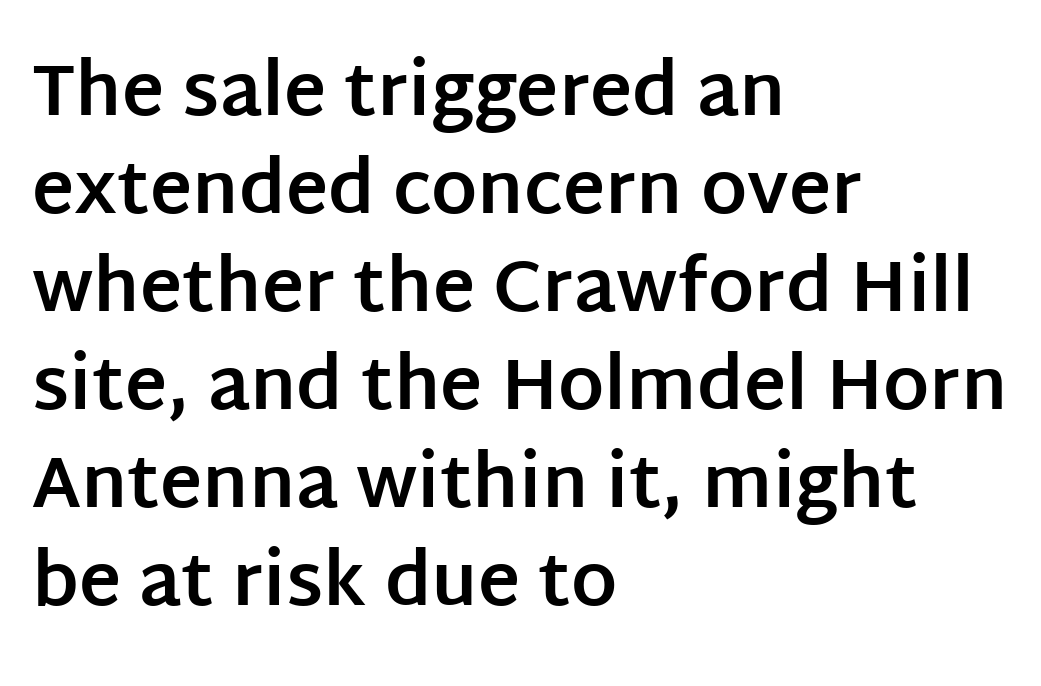
{"serif": "no", "italic": "no", "bold": "yes", "weight": "bold", "width": "normal", "stroke_contrast": "low", "x_height": "large", "monospaced": "no", "underline": "no", "align": "left", "line_spacing": "normal", "line_spacing_ratio": 1.36, "letter_spacing": "normal", "letter_spacing_em": 0.0, "glyph_px": 72}
